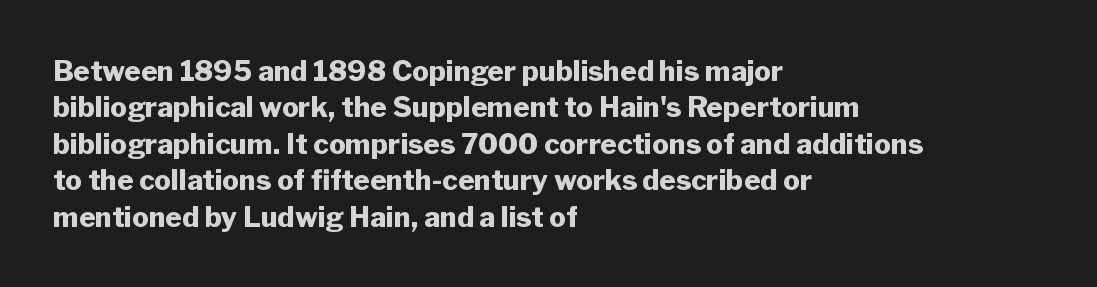
The image shows 28 px heavy sans-serif type, upright; set left-aligned, normal line spacing (1.3x), normal letter spacing, not underlined; low stroke contrast and a medium x-height.
